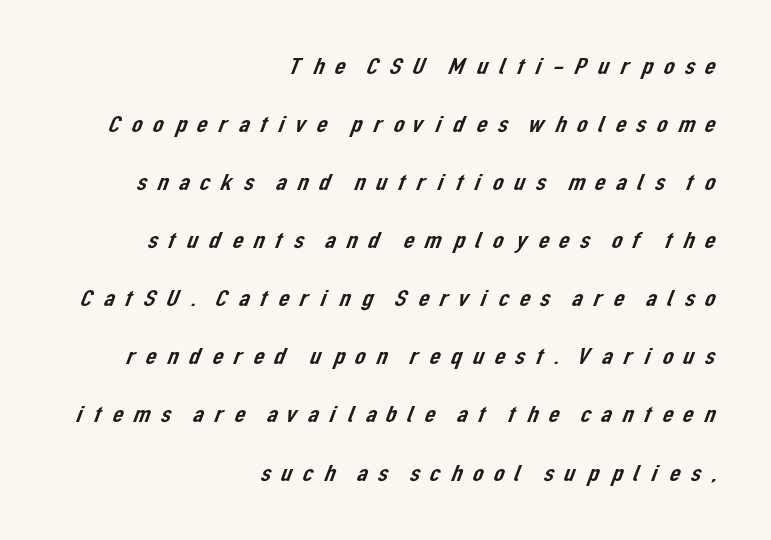
The image shows 24 px text type; set right-aligned, loose line spacing (2.42x), unusually wide letter spacing (+0.32 em), not underlined.
